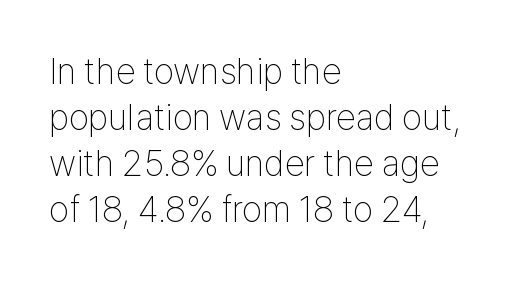
Q: Is the text bold? A: No.
Q: Is the text italic (slanted)? A: No, it is upright.
Q: Is the typeface a serif or a sans-serif typeface? A: Sans-serif.
Q: Is the text underlined? A: No.
Q: How is the paragraph aligned? A: Left-aligned.
Q: Is the spacing between letters normal or unusually wide? A: Normal.
Q: Is the spacing between lines tight, normal or loose? A: Normal.
Q: Width (condensed, normal, or wide)? A: Condensed.
Q: Stroke contrast? A: Low.
Q: x-height? A: Medium.
Q: Monospaced? A: No.
